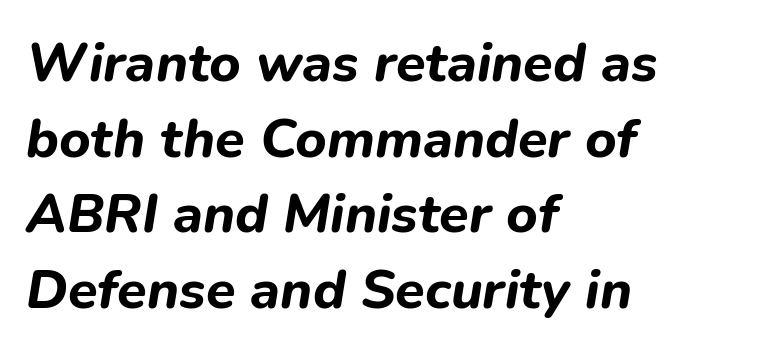
What's the leading like? Ordinary, nothing unusual. Weight: bold. A classic flush-left, rag-right setting is used for this passage. Looking at the ascenders, they clearly lean. Words float on clear page, feet unadorned.
